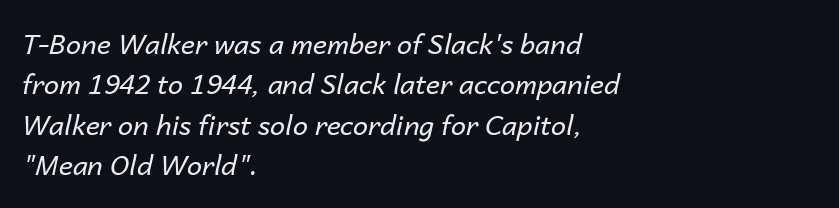
The image shows 27 px text type, italic (leaning right); set left-aligned, normal line spacing (1.5x), normal letter spacing, not underlined.
